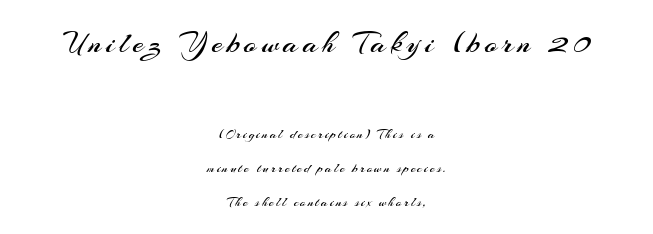
{"serif": "no", "bold": "no", "weight": "regular", "width": "normal", "stroke_contrast": "medium", "x_height": "small", "monospaced": "no", "underline": "no", "align": "center", "line_spacing": "loose", "line_spacing_ratio": 2.4, "larger_block": "first", "size_ratio": 2.29, "glyph_px": 32}
